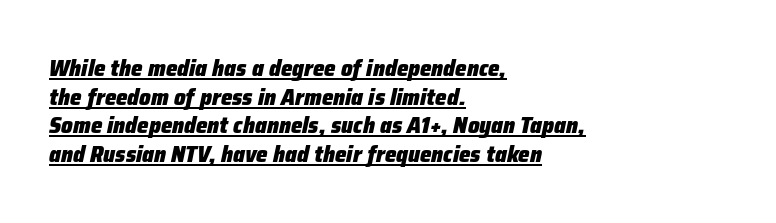
{"italic": "yes", "lean": "right", "slant_degrees": 12, "bold": "yes", "underline": "yes", "align": "left", "line_spacing": "normal", "line_spacing_ratio": 1.25, "letter_spacing": "normal", "letter_spacing_em": 0.0, "glyph_px": 23}
